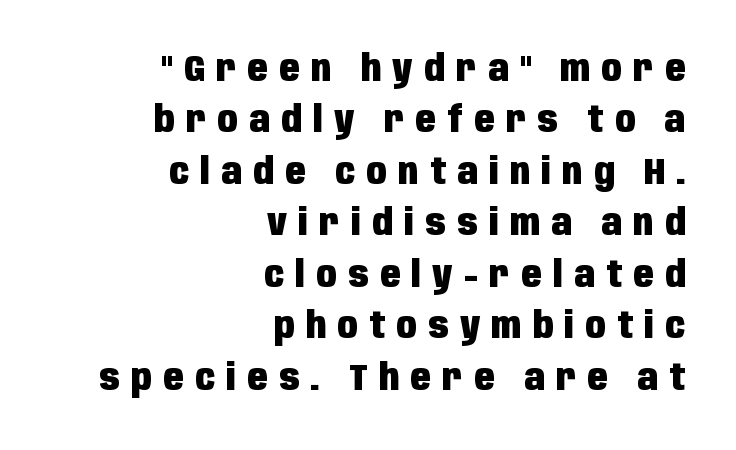
{"serif": "no", "italic": "no", "bold": "yes", "weight": "heavy", "width": "condensed", "stroke_contrast": "low", "x_height": "large", "monospaced": "no", "underline": "no", "align": "right", "line_spacing": "normal", "line_spacing_ratio": 1.39, "letter_spacing": "wide", "letter_spacing_em": 0.31, "glyph_px": 37}
